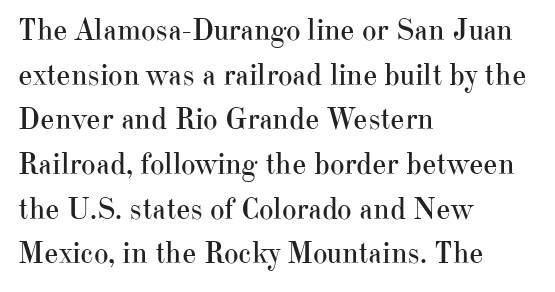
This rendering employs a face with finishing strokes, i.e., a serif. No chunkiness to these letters — they're not bold. A student would call this left alignment; a typographer would say flush left, rag right. Think of a printed novel: that variable character pitch is what you see here.
